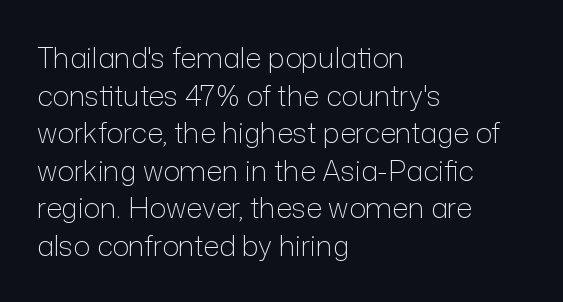
Q: Is the text bold? A: No.
Q: Is the text italic (slanted)? A: No, it is upright.
Q: Is the typeface a serif or a sans-serif typeface? A: Sans-serif.
Q: Is the text underlined? A: No.
Q: How is the paragraph aligned? A: Left-aligned.
Q: Is the spacing between letters normal or unusually wide? A: Normal.
Q: Is the spacing between lines tight, normal or loose? A: Normal.
Q: Width (condensed, normal, or wide)? A: Normal.
Q: Stroke contrast? A: Low.
Q: x-height? A: Medium.
Q: Monospaced? A: No.
